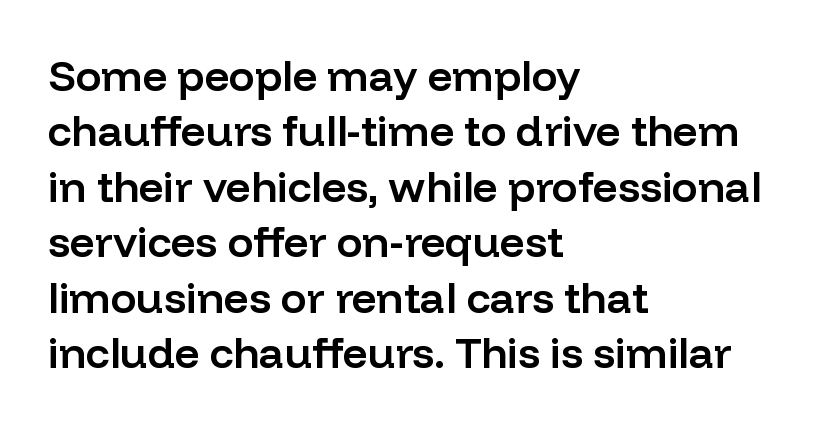
Descenders are the only things crossing below the line. Regular leading. This sample uses an upright cut, with every glyph sitting square on the baseline. The rendering anchors every line to the left-hand side. The glyphs in this specimen are sans serif. I'd describe the lettering as semibold — firm but not a full bold.
